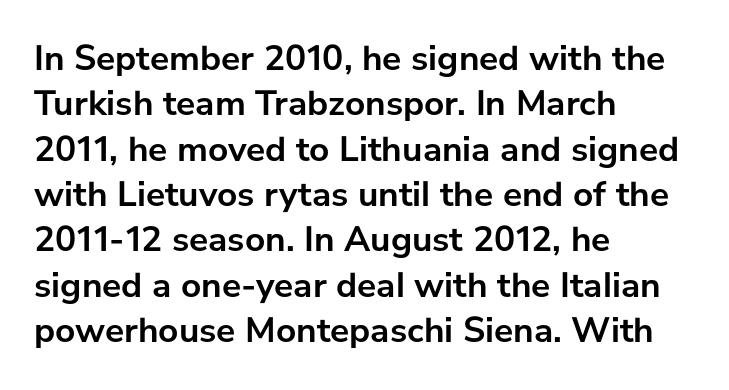
The image shows 36 px semibold sans-serif type, upright; set left-aligned, normal line spacing (1.26x), normal letter spacing, not underlined; low stroke contrast and a medium x-height.
